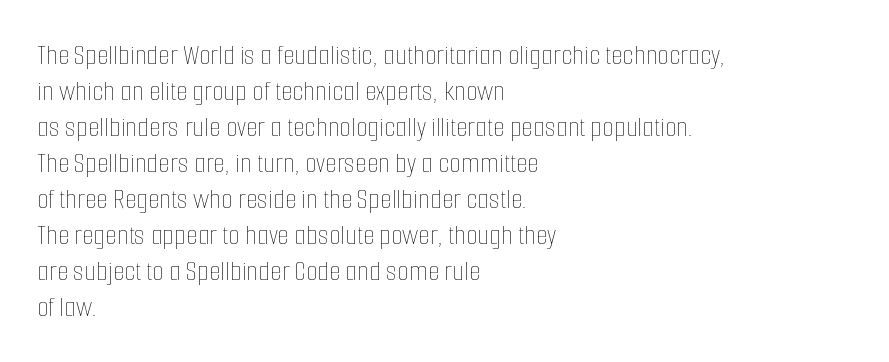
Do the characters align in a grid? No, the font is proportional. Every character sits straight up, as roman type does. There is no visible air inserted between adjacent glyphs. The paragraph has a hard left edge and a soft right edge. The passage shown is not underscored anywhere. Ink coverage per letter is moderate at most.
